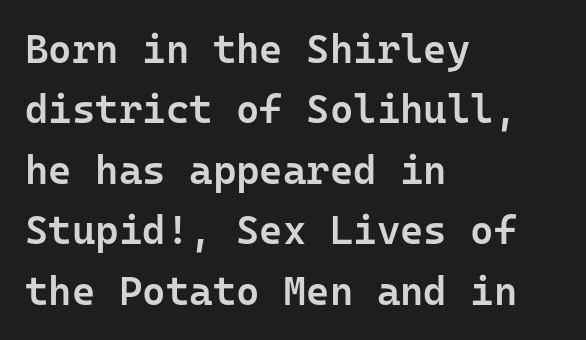
Unmarked baselines from the first word to the last. This sample has the even, mechanical cadence of fixed-width lettering. The space between consecutive lines is moderate. The compositor pushed each line to the left boundary. Nothing sits at the stroke ends, so this counts as sans-serif. Characters remain perfectly vertical along every line.
